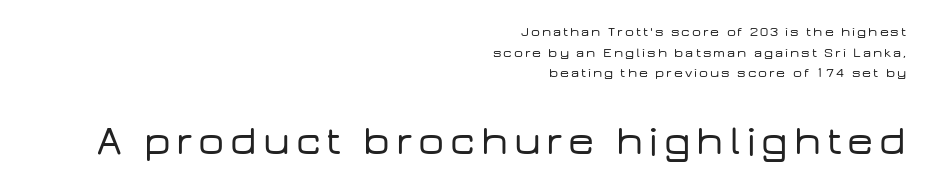
{"serif": "no", "italic": "no", "width": "wide", "stroke_contrast": "low", "x_height": "medium", "monospaced": "no", "underline": "no", "align": "right", "line_spacing": "normal", "line_spacing_ratio": 1.48, "larger_block": "second", "size_ratio": 2.93, "glyph_px": 41}
